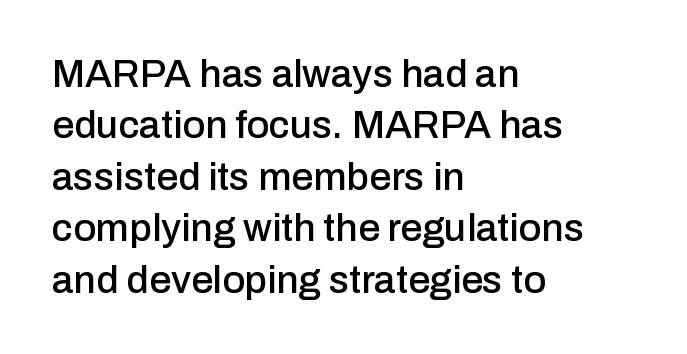
{"serif": "no", "italic": "no", "width": "normal", "stroke_contrast": "low", "x_height": "medium", "monospaced": "no", "underline": "no", "align": "left", "line_spacing": "normal", "line_spacing_ratio": 1.32, "letter_spacing": "normal", "letter_spacing_em": 0.0, "glyph_px": 39}
